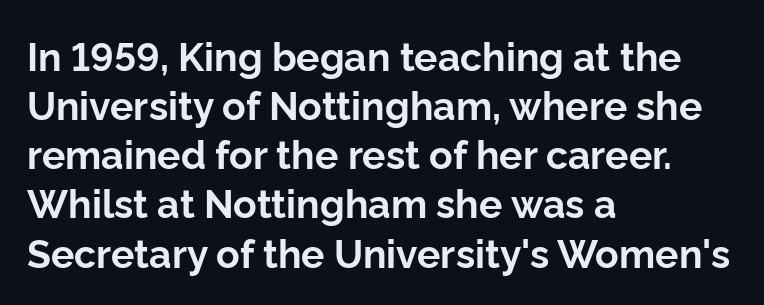
{"serif": "no", "italic": "no", "bold": "yes", "weight": "bold", "width": "normal", "stroke_contrast": "low", "x_height": "medium", "monospaced": "no", "underline": "no", "align": "left", "line_spacing": "normal", "line_spacing_ratio": 1.26, "letter_spacing": "normal", "letter_spacing_em": 0.0, "glyph_px": 39}
